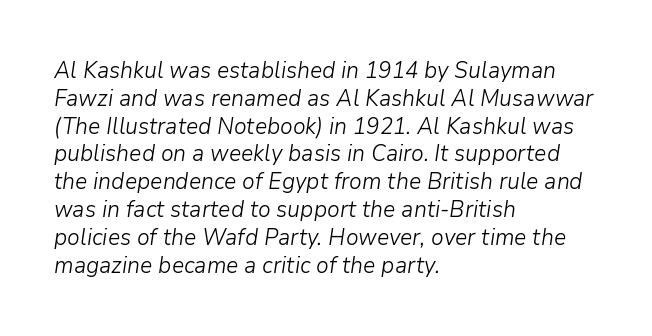
The image shows 23 px text type, italic (leaning right); set left-aligned, line spacing 1.21x, normal letter spacing, not underlined.
